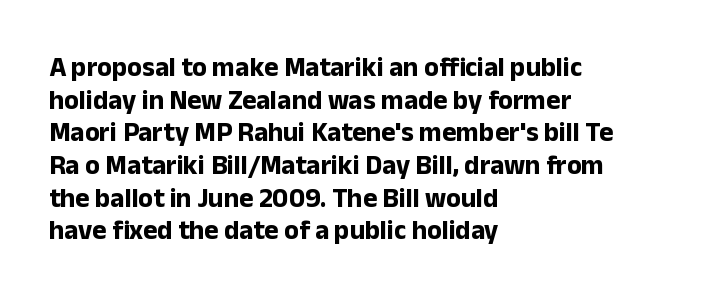
The image shows 27 px bold type, upright; set left-aligned, line spacing 1.21x, normal letter spacing, not underlined.
